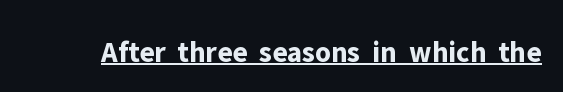
These words are printed bold, with thick strokes throughout. Varying glyph widths throughout — classic text-font behaviour. Words appear dense and cohesive because spacing is normal. The designer went with a sans here, leaving each stem footless.
